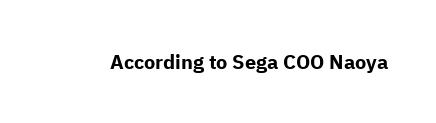
The image shows 20 px bold type, upright; set normal letter spacing, not underlined.
